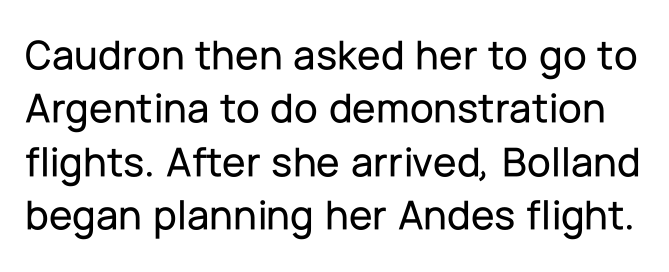
The image shows 43 px sans-serif type, upright; set line spacing 1.24x, normal letter spacing, not underlined; low stroke contrast and a medium x-height.
